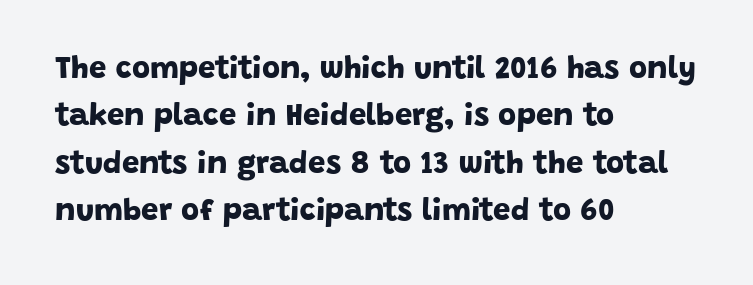
Beneath every word, the page is bare. Spacing verdict: proportional, widths tailored to each character. These lines stack with their left ends in a neat column. The passage shown stacks its lines at a standard gap. Words appear dense and cohesive because spacing is normal.
